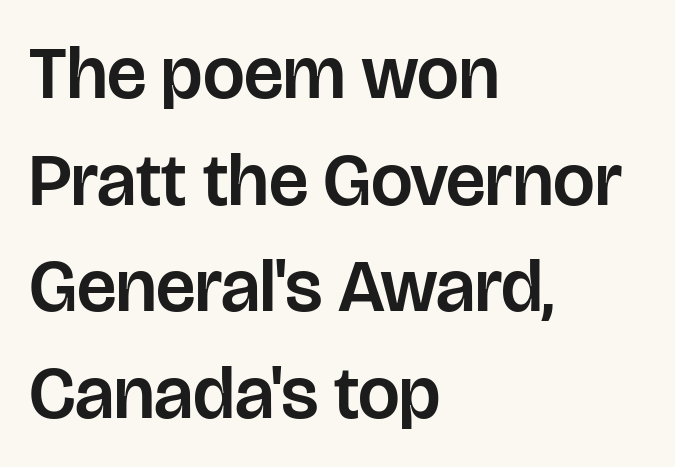
Q: Is the text italic (slanted)? A: No, it is upright.
Q: Is the typeface a serif or a sans-serif typeface? A: Sans-serif.
Q: Is the text underlined? A: No.
Q: How is the paragraph aligned? A: Left-aligned.
Q: Is the spacing between letters normal or unusually wide? A: Normal.
Q: Is the spacing between lines tight, normal or loose? A: Normal.
Q: Width (condensed, normal, or wide)? A: Normal.
Q: Stroke contrast? A: Low.
Q: x-height? A: Large.
Q: Monospaced? A: No.
